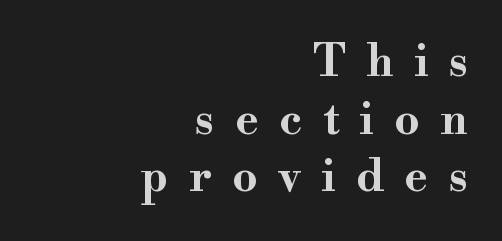
The image shows 45 px bold, wide serif type, upright; set right-aligned, normal line spacing (1.28x), unusually wide letter spacing (+0.45 em), not underlined; high stroke contrast and a small x-height.
